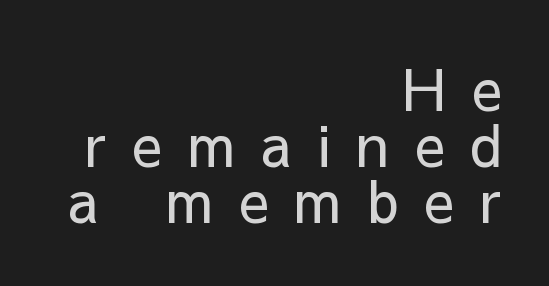
The image shows 57 px regular-weight sans-serif type, upright; set right-aligned, tight line spacing (0.98x), unusually wide letter spacing (+0.45 em), not underlined; low stroke contrast and a medium x-height.
